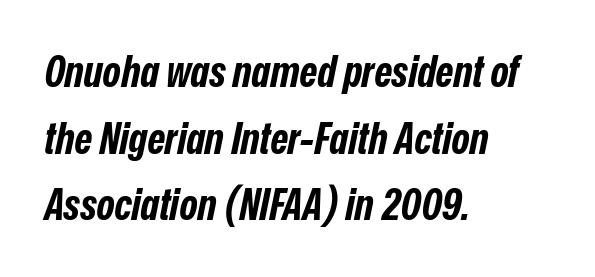
The image shows 43 px bold, condensed type, italic (leaning right); set left-aligned, normal line spacing (1.55x), normal letter spacing, not underlined; low stroke contrast and a medium x-height.
